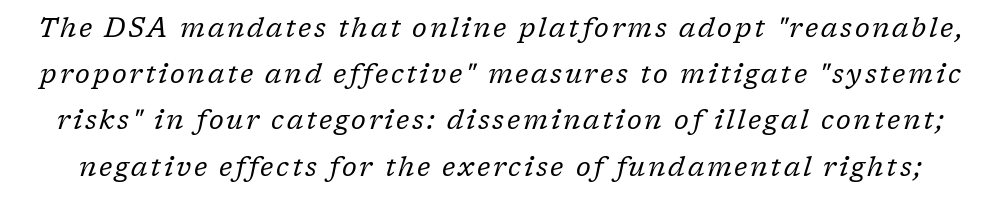
Q: Is the text bold? A: No.
Q: Is the text italic (slanted)? A: Yes, it leans right by about 17 degrees.
Q: Is the text underlined? A: No.
